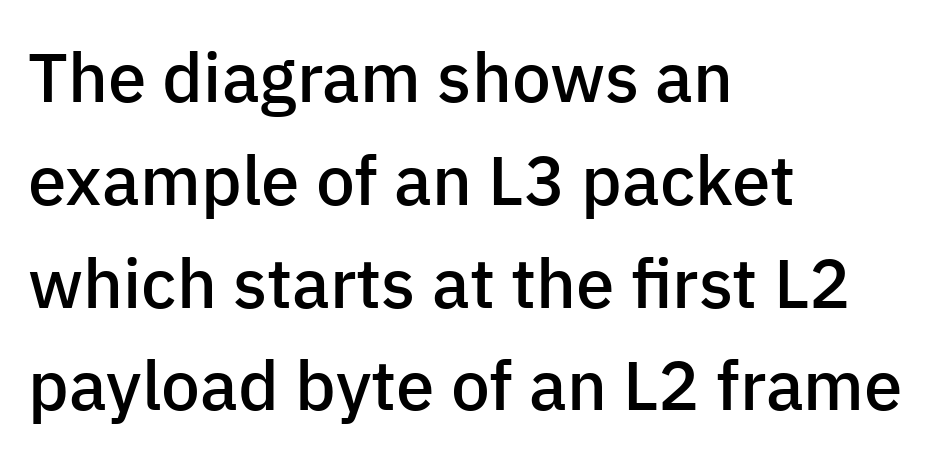
The image shows 69 px semibold sans-serif type, upright; set left-aligned, normal line spacing (1.49x), normal letter spacing, not underlined; low stroke contrast and a medium x-height.
